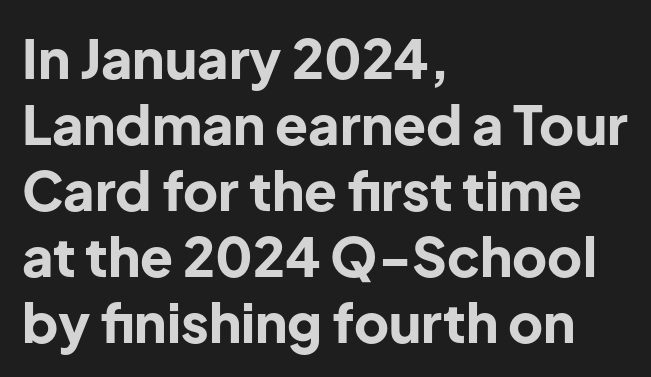
Does the copy run flush right? No — it runs flush left. Compared with typical body copy, the letter spacing here is the same. Here the designer chose a conventional face with non-uniform glyph widths. Lines of text with bare space underneath.
